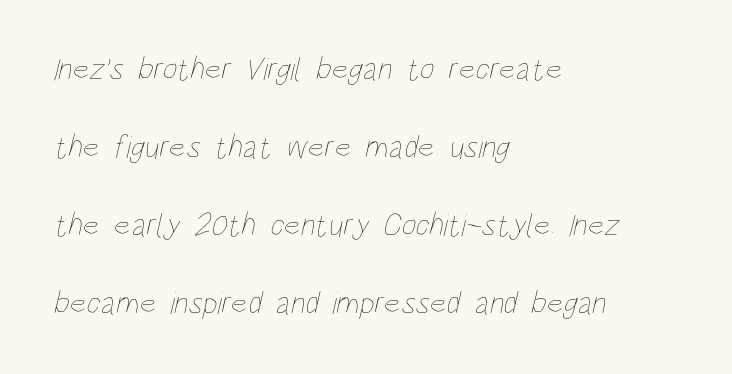
The image shows 32 px thin, condensed type; set left-aligned, loose line spacing (2.44x), normal letter spacing, not underlined; low stroke contrast and a large x-height.
